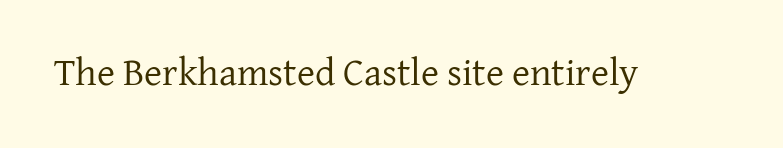
The image shows 39 px regular-weight serif type, upright; set normal letter spacing, not underlined; low stroke contrast and a medium x-height.
